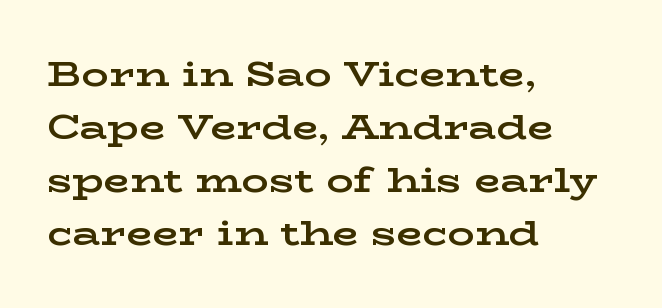
{"serif": "yes", "italic": "no", "bold": "yes", "weight": "bold", "width": "wide", "stroke_contrast": "low", "x_height": "medium", "monospaced": "no", "underline": "no", "align": "left", "line_spacing": "normal", "line_spacing_ratio": 1.56, "letter_spacing": "normal", "letter_spacing_em": 0.0, "glyph_px": 34}
